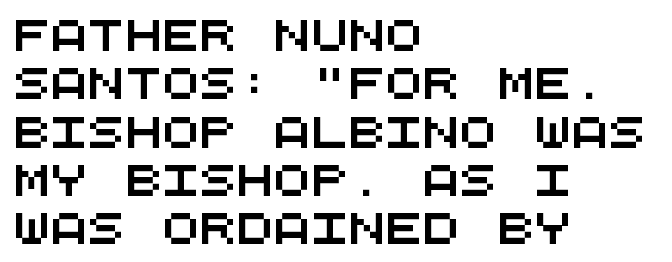
The image shows 31 px wide sans-serif type, monospaced; set left-aligned, normal line spacing (1.56x), normal letter spacing, not underlined; medium stroke contrast and a large x-height.
